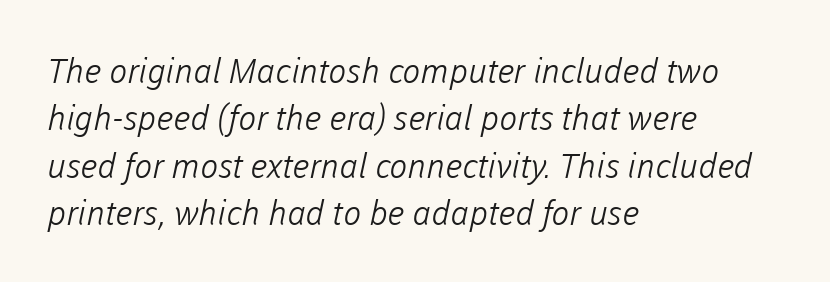
Q: Is the text bold? A: No.
Q: Is the typeface a serif or a sans-serif typeface? A: Sans-serif.
Q: Is the text underlined? A: No.
Q: How is the paragraph aligned? A: Left-aligned.
Q: Is the spacing between letters normal or unusually wide? A: Normal.
Q: Is the spacing between lines tight, normal or loose? A: Normal.
Q: Width (condensed, normal, or wide)? A: Normal.
Q: Stroke contrast? A: Low.
Q: x-height? A: Medium.
Q: Monospaced? A: No.
